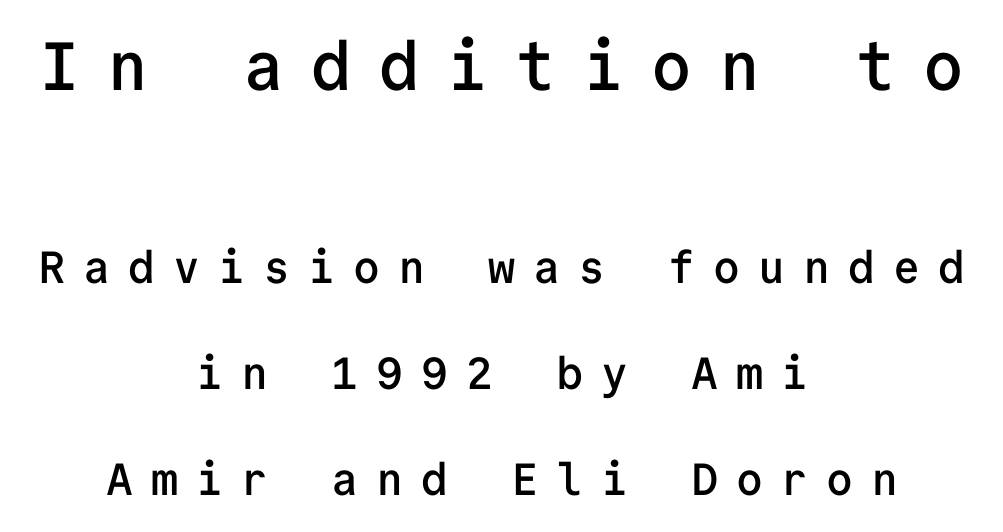
The image shows 68 px semibold sans-serif type, upright, monospaced; set centered, loose line spacing (2.35x), unusually wide letter spacing (+0.4 em), not underlined; the first (top) block is 1.51x larger; low stroke contrast and a medium x-height.
